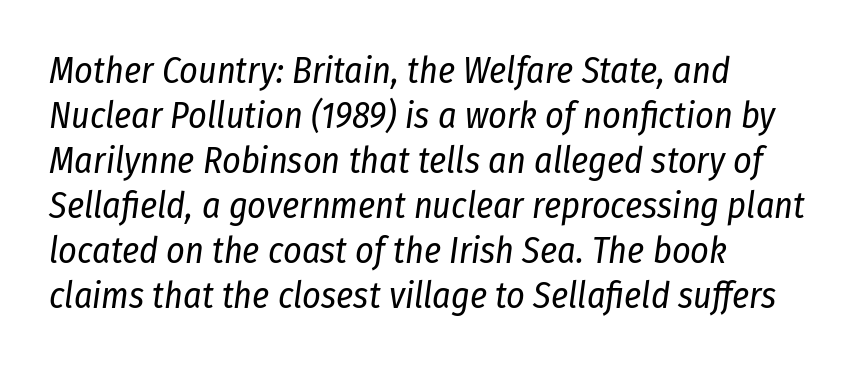
Q: Is the text bold? A: No.
Q: Is the text italic (slanted)? A: Yes, it leans right by about 8 degrees.
Q: Is the text underlined? A: No.
Q: How is the paragraph aligned? A: Left-aligned.
Q: Is the spacing between letters normal or unusually wide? A: Normal.
Q: Is the spacing between lines tight, normal or loose? A: Normal.
Q: Width (condensed, normal, or wide)? A: Condensed.
Q: Stroke contrast? A: Low.
Q: x-height? A: Medium.
Q: Monospaced? A: No.
